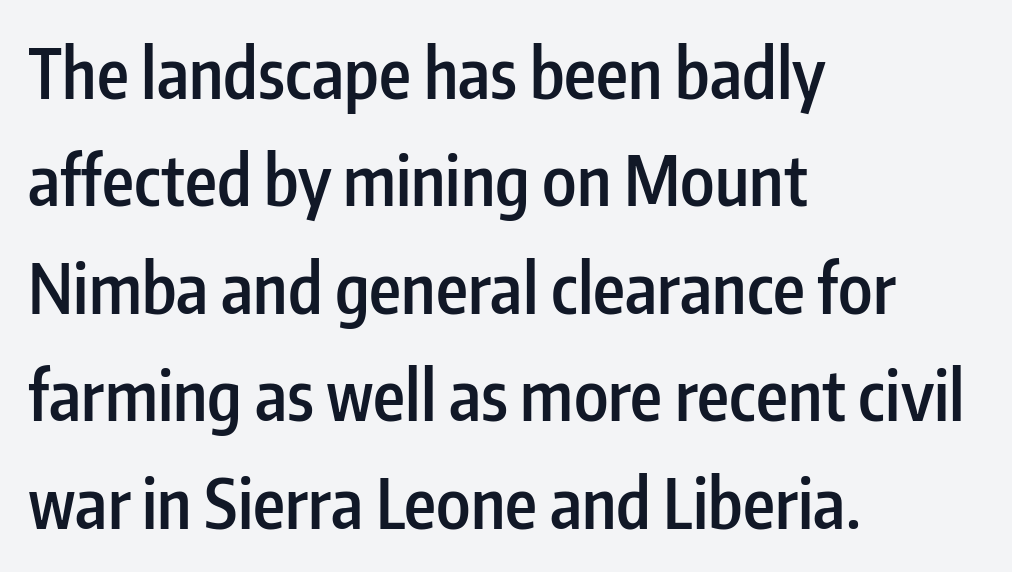
The image shows 68 px semibold, condensed sans-serif type, upright; set left-aligned, normal line spacing (1.58x), normal letter spacing, not underlined; low stroke contrast and a medium x-height.
